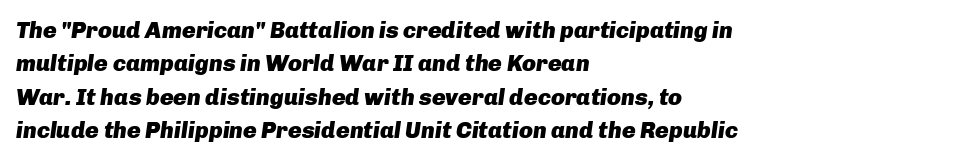
Q: Is the text bold? A: Yes.
Q: Is the text italic (slanted)? A: Yes, it leans right by about 8 degrees.
Q: Is the text underlined? A: No.
Q: How is the paragraph aligned? A: Left-aligned.
Q: Is the spacing between letters normal or unusually wide? A: Normal.
Q: Is the spacing between lines tight, normal or loose? A: Normal.
